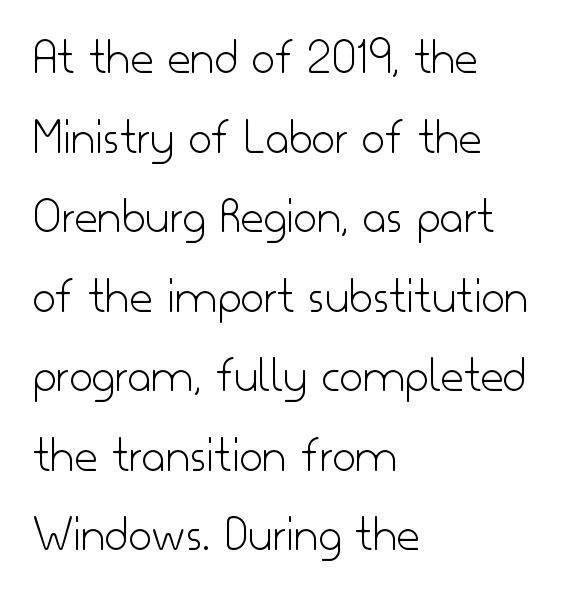
You could not count columns in this text — the font is proportionally spaced. Leftover space on each line is placed entirely after the last word. The space directly below the letters is spotless. Does the leading feel generous? No, just average. Nobody touched the tracking dial on this one.
